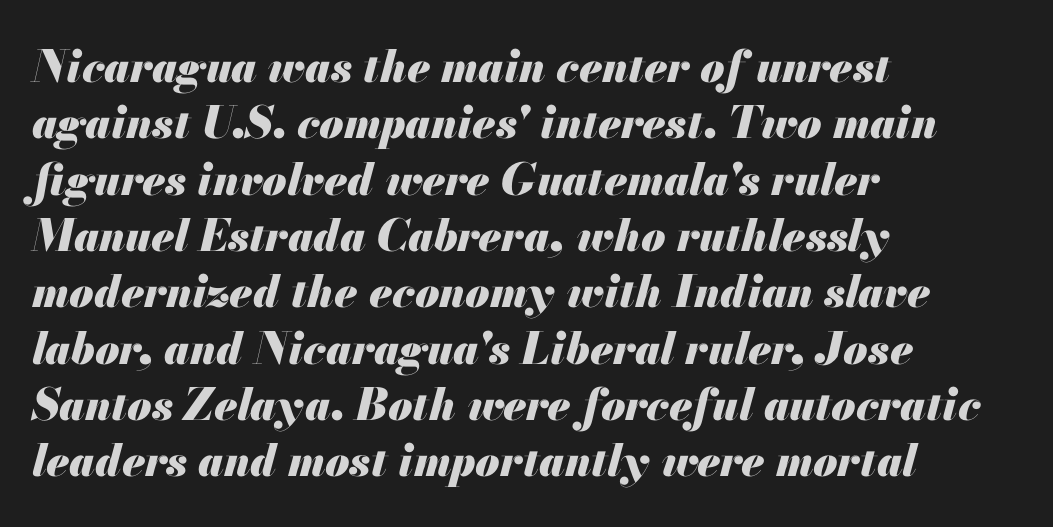
Caption: bold face, heavy strokes. Caption: multi-line text, flush left, ragged right. Summary of vertical rhythm: regular, with standard interline spacing. Students, note that the glyphs here touch the page at normal intervals. Has an underline been added? It has not. Yep, that's italic — everything's leaning.
